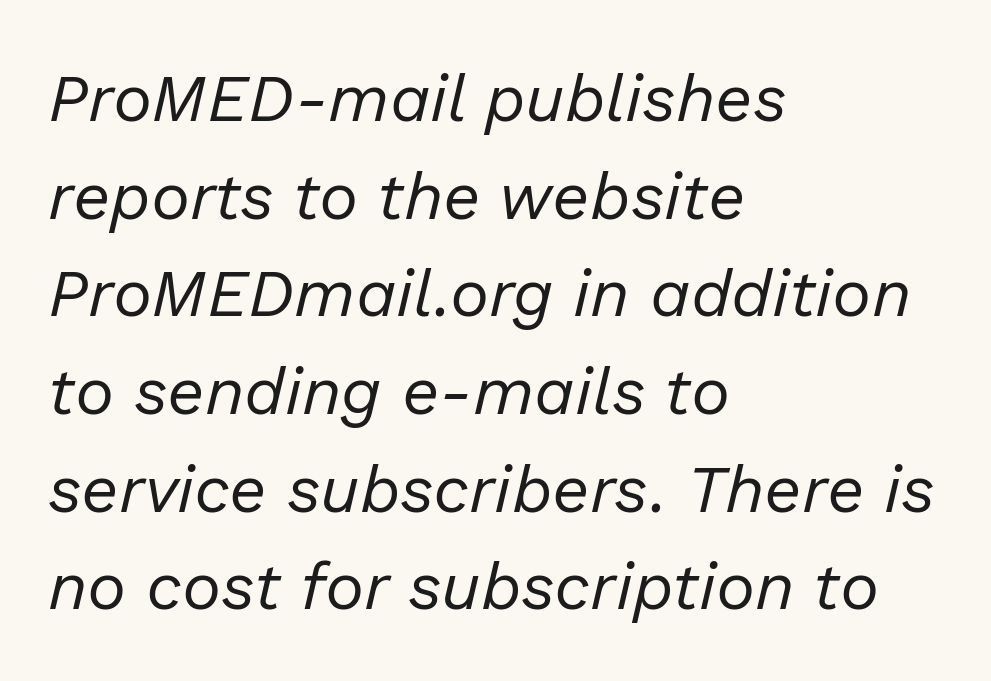
The face used here is rendered with its standard letterfit. Think of a printed novel: that variable character pitch is what you see here. Vertical stems look standard width or narrower in stroke. Beneath every word, the page is bare. Casual observation: everything's shoved over to the left. The rendering uses a moderate line-height, typical for paragraphs.
